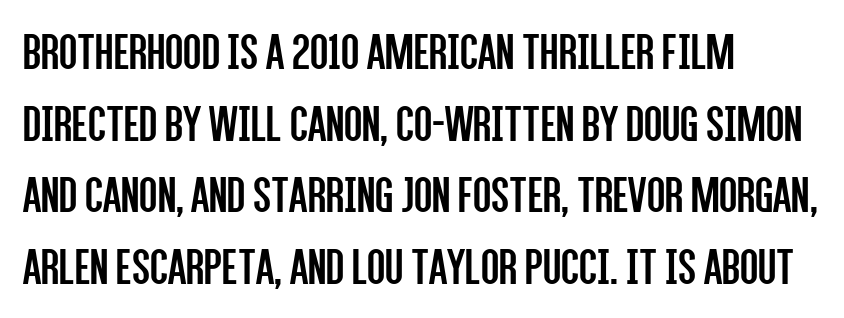
Q: Is the text bold? A: No.
Q: Is the text italic (slanted)? A: No, it is upright.
Q: Is the typeface a serif or a sans-serif typeface? A: Sans-serif.
Q: Is the text underlined? A: No.
Q: How is the paragraph aligned? A: Left-aligned.
Q: Is the spacing between letters normal or unusually wide? A: Normal.
Q: Is the spacing between lines tight, normal or loose? A: Normal.
Q: Width (condensed, normal, or wide)? A: Condensed.
Q: Stroke contrast? A: Low.
Q: x-height? A: Large.
Q: Monospaced? A: No.
